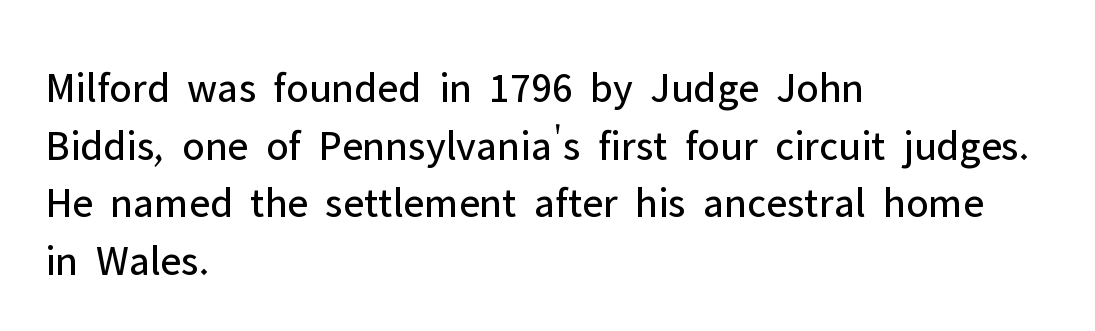
{"serif": "no", "italic": "no", "bold": "no", "weight": "regular", "width": "normal", "stroke_contrast": "low", "x_height": "medium", "monospaced": "no", "underline": "no", "align": "left", "line_spacing": "normal", "line_spacing_ratio": 1.34, "letter_spacing": "normal", "letter_spacing_em": 0.0, "glyph_px": 43}
